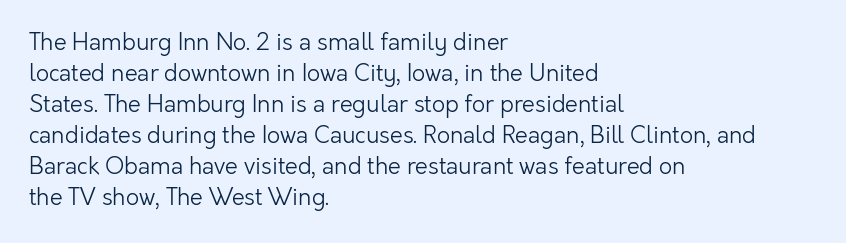
Posture: upright roman. The ragged edge is on the right, which tells us the setting is flush left. Reading down the column, the eye jumps a familiar distance to each next line. The specimen omits any rule beneath the text block's lines. The face looks like a standard text weight, possibly lighter.
